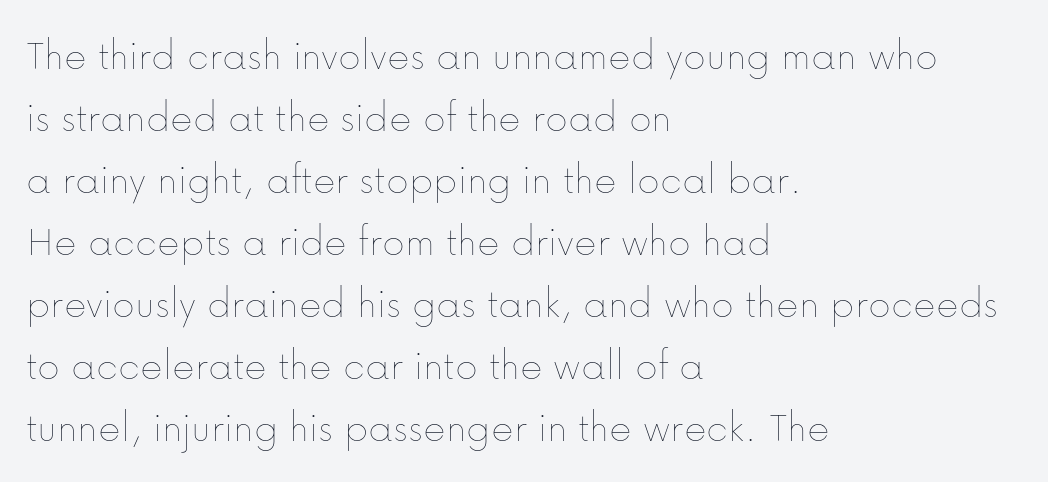
Q: Is the text bold? A: No.
Q: Is the text italic (slanted)? A: No, it is upright.
Q: Is the text underlined? A: No.
Q: How is the paragraph aligned? A: Left-aligned.
Q: Is the spacing between letters normal or unusually wide? A: Normal.
Q: Is the spacing between lines tight, normal or loose? A: Normal.
Q: Width (condensed, normal, or wide)? A: Normal.
Q: Stroke contrast? A: Low.
Q: x-height? A: Medium.
Q: Monospaced? A: No.
